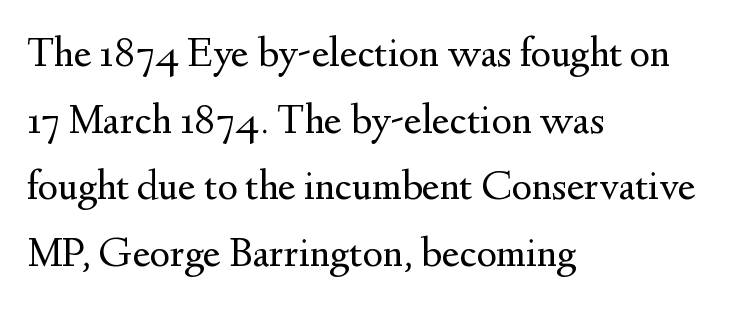
Q: Is the text bold? A: No.
Q: Is the text italic (slanted)? A: No, it is upright.
Q: Is the typeface a serif or a sans-serif typeface? A: Serif.
Q: Is the text underlined? A: No.
Q: How is the paragraph aligned? A: Left-aligned.
Q: Is the spacing between letters normal or unusually wide? A: Normal.
Q: Is the spacing between lines tight, normal or loose? A: Normal.
Q: Width (condensed, normal, or wide)? A: Normal.
Q: Stroke contrast? A: Medium.
Q: x-height? A: Small.
Q: Monospaced? A: No.
